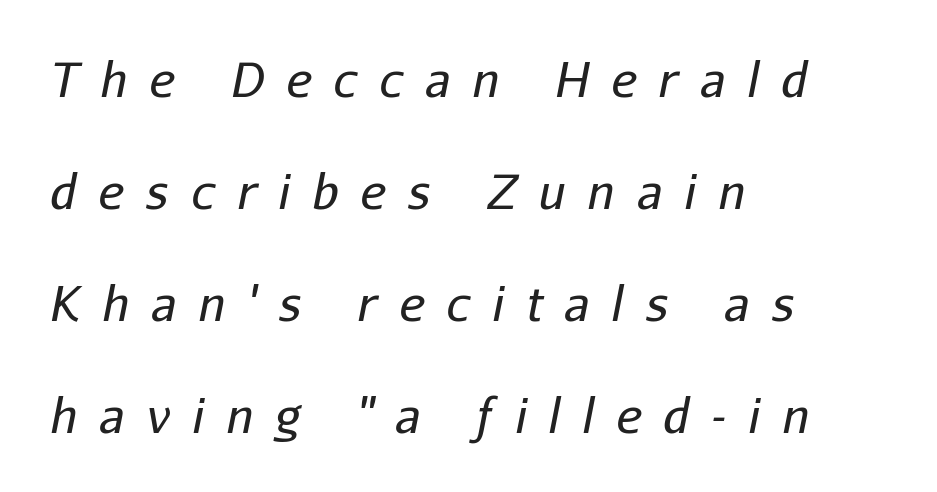
The image shows 48 px regular-weight type, italic (leaning right); set left-aligned, loose line spacing (2.33x), unusually wide letter spacing (+0.46 em), not underlined; low stroke contrast and a medium x-height.
